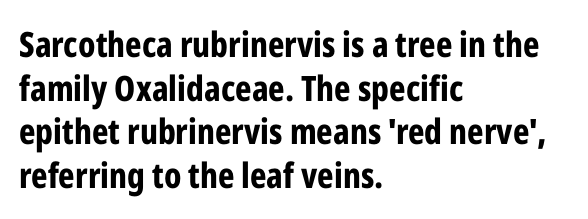
The image shows 35 px bold, condensed sans-serif type, upright; set left-aligned, normal line spacing (1.25x), normal letter spacing, not underlined; low stroke contrast and a medium x-height.
